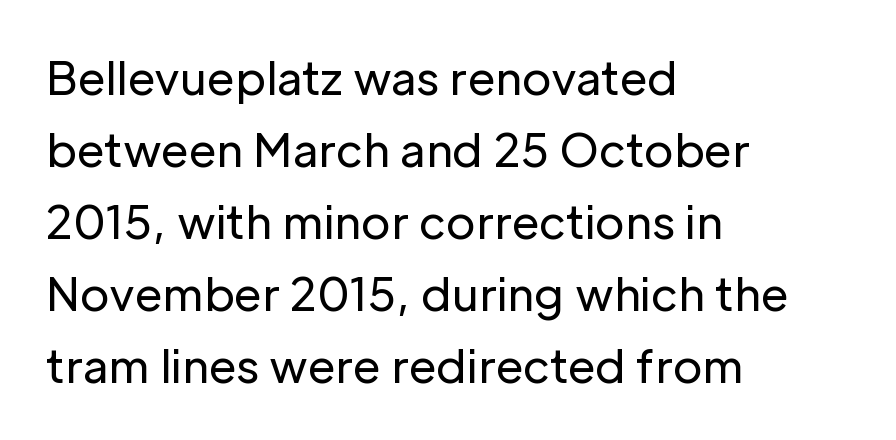
{"serif": "no", "italic": "no", "bold": "no", "weight": "regular", "width": "normal", "stroke_contrast": "low", "x_height": "medium", "monospaced": "no", "underline": "no", "align": "left", "line_spacing": "normal", "line_spacing_ratio": 1.6, "letter_spacing": "normal", "letter_spacing_em": 0.0, "glyph_px": 45}
